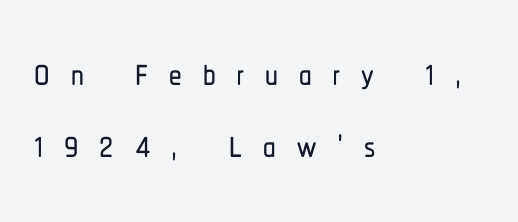
Leftover space on each line is placed entirely after the last word. Is there any slant? The stems are plumb. The letterforms stand isolated, each surrounded by extra space. Line spacing here is normal. Underlining? Definitely not there. These lines are rendered in a variable-pitch font.
